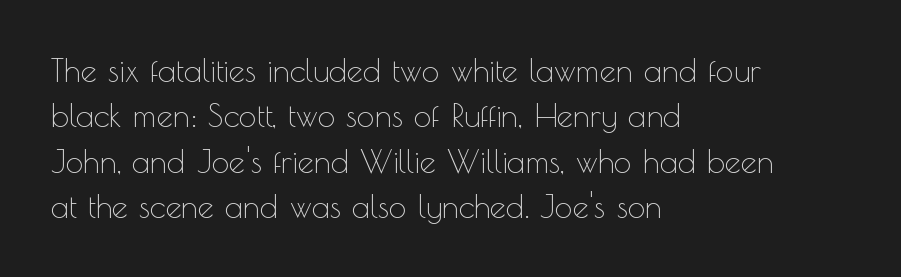
The image shows 32 px thin sans-serif type, upright; set left-aligned, normal line spacing (1.42x), normal letter spacing, not underlined; a small x-height.
